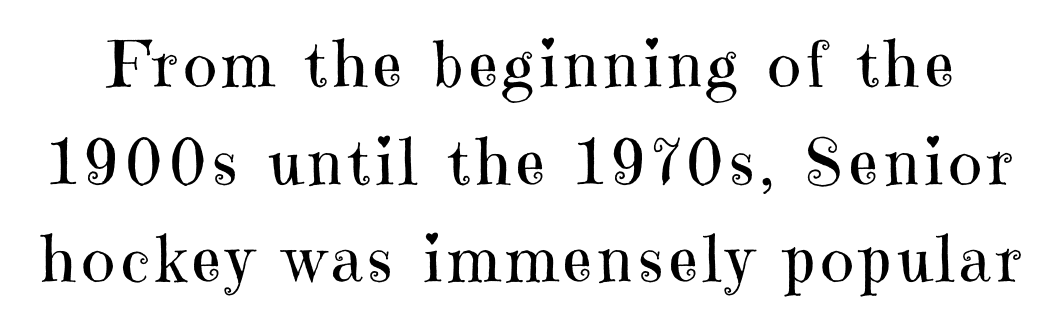
{"serif": "yes", "italic": "no", "bold": "no", "weight": "regular", "width": "normal", "stroke_contrast": "high", "x_height": "medium", "monospaced": "no", "underline": "no", "line_spacing": "normal", "line_spacing_ratio": 1.55, "glyph_px": 63}
